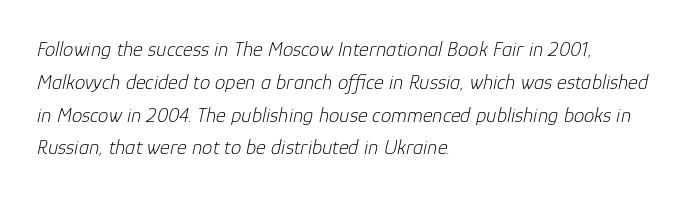
The image shows 21 px text type, italic (leaning right); set left-aligned, normal line spacing (1.56x), normal letter spacing, not underlined.
